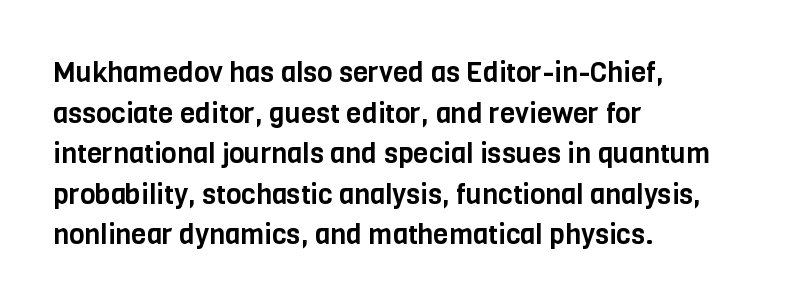
{"serif": "no", "italic": "no", "width": "condensed", "stroke_contrast": "low", "x_height": "large", "monospaced": "no", "underline": "no", "align": "left", "line_spacing": "normal", "line_spacing_ratio": 1.45, "letter_spacing": "normal", "letter_spacing_em": 0.0, "glyph_px": 28}
